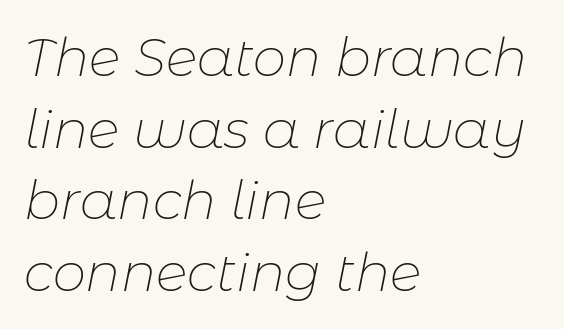
Heaviness? Minimal to ordinary, like unemphasized prose. Decoration check: the copy has no underline. One-word summary of the alignment: left. If you measured baseline to baseline, you'd find a middling distance.
